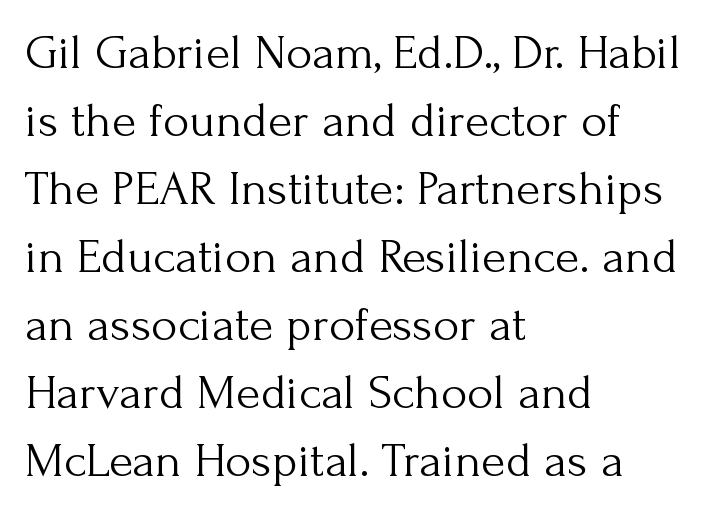
One-word summary of the alignment: left. Each new line begins a customary step beneath the previous one. Each letter keeps its own natural width here, so spacing adapts to shape. The passage shown is typeset with a serif family. Clear beneath every line of the passage. The axis of the letterforms is exactly vertical.
